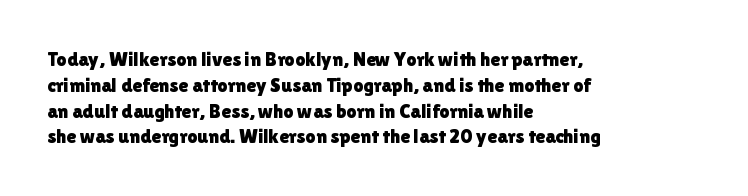
The image shows 20 px text type, upright; set left-aligned, normal line spacing (1.29x), normal letter spacing, not underlined.
